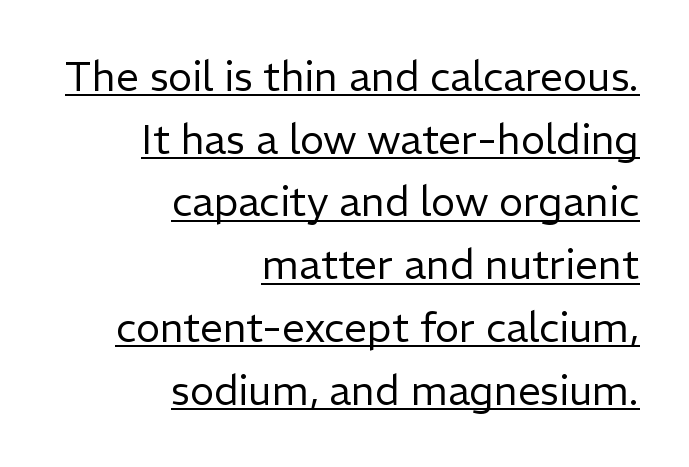
The image shows 41 px regular-weight sans-serif type, upright; set right-aligned, normal line spacing (1.53x), normal letter spacing, underlined; low stroke contrast and a medium x-height.
